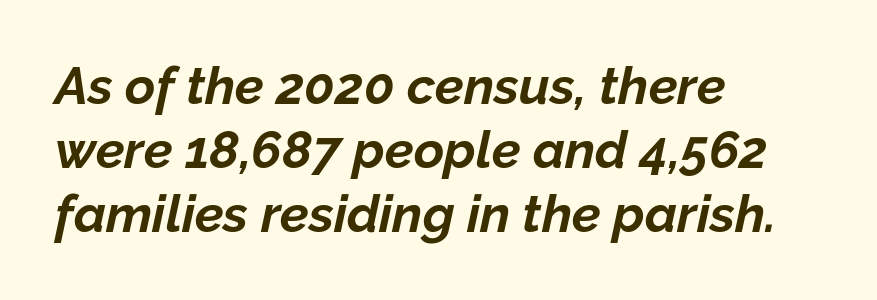
{"italic": "yes", "lean": "right", "slant_degrees": 12, "bold": "yes", "weight": "bold", "width": "normal", "stroke_contrast": "low", "x_height": "medium", "monospaced": "no", "underline": "no", "align": "left", "line_spacing_ratio": 1.23, "letter_spacing": "normal", "letter_spacing_em": 0.0, "glyph_px": 52}
